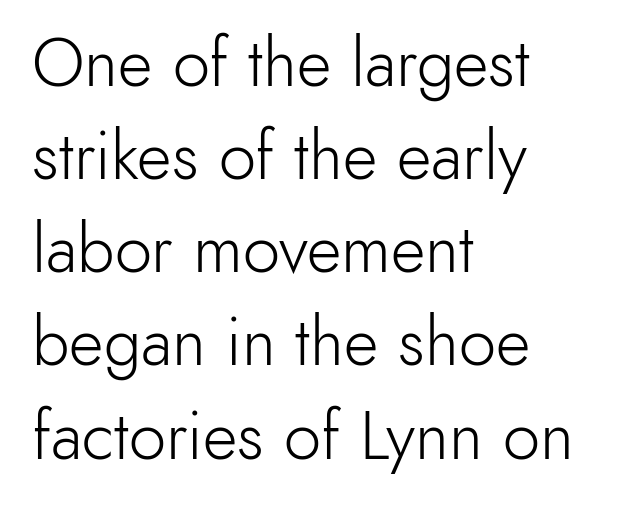
Q: Is the text bold? A: No.
Q: Is the text italic (slanted)? A: No, it is upright.
Q: Is the typeface a serif or a sans-serif typeface? A: Sans-serif.
Q: Is the text underlined? A: No.
Q: How is the paragraph aligned? A: Left-aligned.
Q: Is the spacing between letters normal or unusually wide? A: Normal.
Q: Is the spacing between lines tight, normal or loose? A: Normal.
Q: Width (condensed, normal, or wide)? A: Normal.
Q: x-height? A: Small.
Q: Monospaced? A: No.
